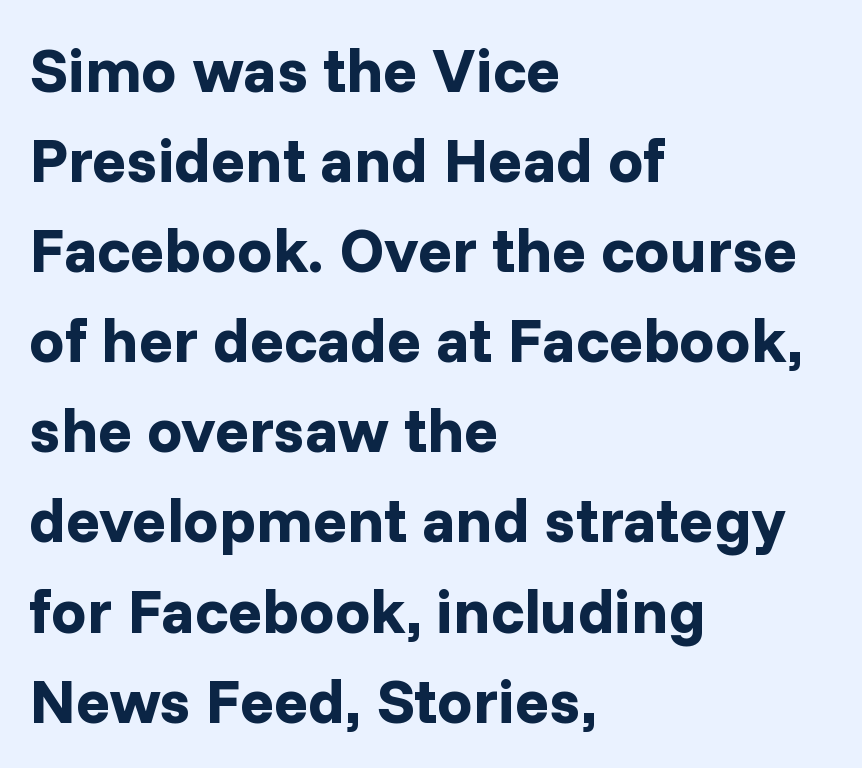
Q: Is the text bold? A: Yes.
Q: Is the text italic (slanted)? A: No, it is upright.
Q: Is the typeface a serif or a sans-serif typeface? A: Sans-serif.
Q: Is the text underlined? A: No.
Q: How is the paragraph aligned? A: Left-aligned.
Q: Is the spacing between letters normal or unusually wide? A: Normal.
Q: Is the spacing between lines tight, normal or loose? A: Normal.
Q: Width (condensed, normal, or wide)? A: Normal.
Q: Stroke contrast? A: Low.
Q: x-height? A: Medium.
Q: Monospaced? A: No.
